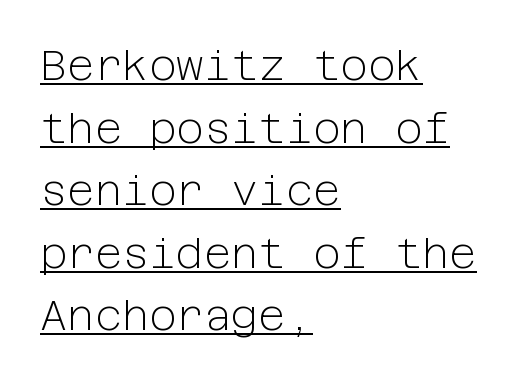
{"serif": "no", "italic": "no", "bold": "no", "weight": "light", "width": "normal", "stroke_contrast": "low", "x_height": "medium", "underline": "yes", "align": "left", "line_spacing": "normal", "line_spacing_ratio": 1.49, "letter_spacing": "normal", "letter_spacing_em": 0.0, "glyph_px": 42}
